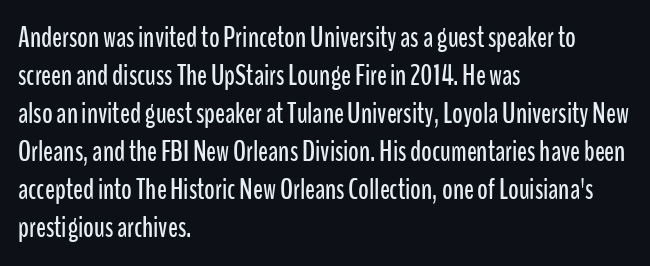
{"serif": "no", "italic": "no", "width": "condensed", "stroke_contrast": "low", "x_height": "medium", "monospaced": "no", "underline": "no", "align": "left", "line_spacing": "normal", "line_spacing_ratio": 1.31, "letter_spacing": "normal", "letter_spacing_em": 0.0, "glyph_px": 29}
